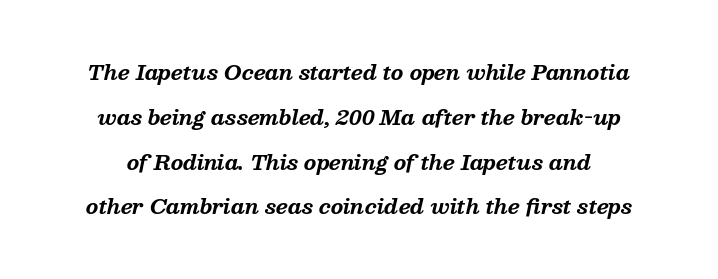
{"italic": "yes", "lean": "right", "slant_degrees": 13, "bold": "yes", "underline": "no", "line_spacing": "loose", "line_spacing_ratio": 2.24, "letter_spacing": "normal", "letter_spacing_em": 0.0, "glyph_px": 20}
